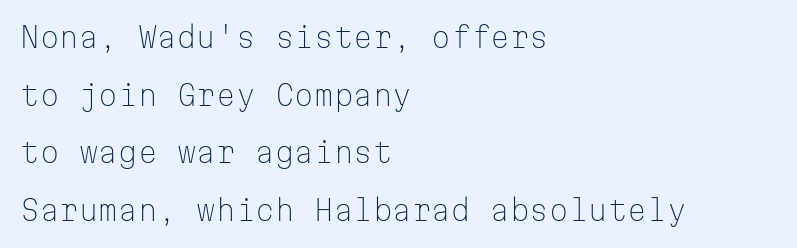
Q: Is the text bold? A: No.
Q: Is the text italic (slanted)? A: No, it is upright.
Q: Is the typeface a serif or a sans-serif typeface? A: Sans-serif.
Q: Is the text underlined? A: No.
Q: How is the paragraph aligned? A: Left-aligned.
Q: Is the spacing between letters normal or unusually wide? A: Normal.
Q: Is the spacing between lines tight, normal or loose? A: Loose.
Q: Width (condensed, normal, or wide)? A: Normal.
Q: Stroke contrast? A: Low.
Q: x-height? A: Medium.
Q: Monospaced? A: Yes.
